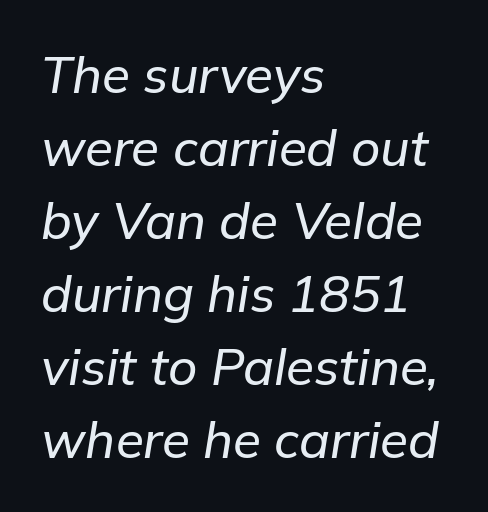
The rendering uses natural spacing where letterforms have individual widths. Compared with typical body copy, the letter spacing here is the same. These lines sit exactly where default settings would place them. The typesetter chose a ragged-right arrangement here. The letters are slanted; this is an italic face.
